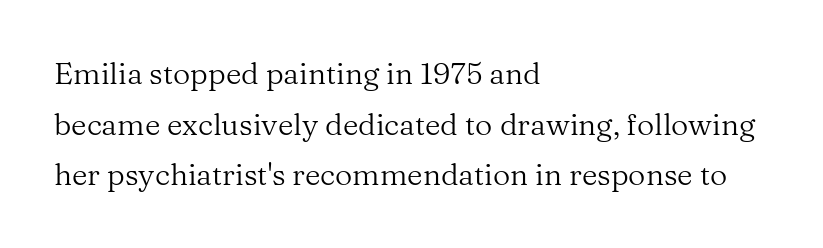
The letters advance in unequal steps, a hallmark of proportional type. This sample uses a serif face. Unbolded letterforms with no extra heft. Beneath every word, the page is bare.
